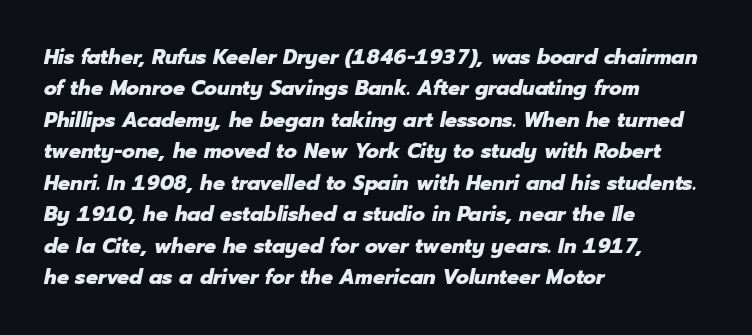
{"italic": "yes", "lean": "right", "slant_degrees": 12, "bold": "yes", "underline": "no", "align": "left", "line_spacing": "normal", "line_spacing_ratio": 1.5, "letter_spacing": "normal", "letter_spacing_em": 0.0, "glyph_px": 21}
